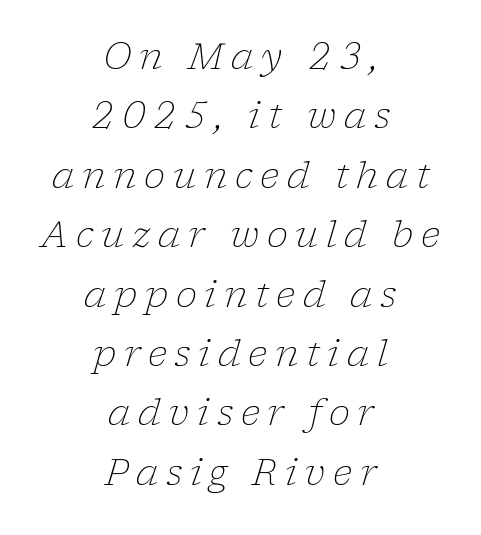
{"serif": "yes", "italic": "yes", "lean": "right", "slant_degrees": 17, "bold": "no", "weight": "light", "width": "normal", "stroke_contrast": "low", "x_height": "medium", "monospaced": "no", "underline": "no", "align": "center", "line_spacing": "normal", "line_spacing_ratio": 1.65, "letter_spacing": "wide", "letter_spacing_em": 0.21, "glyph_px": 36}
